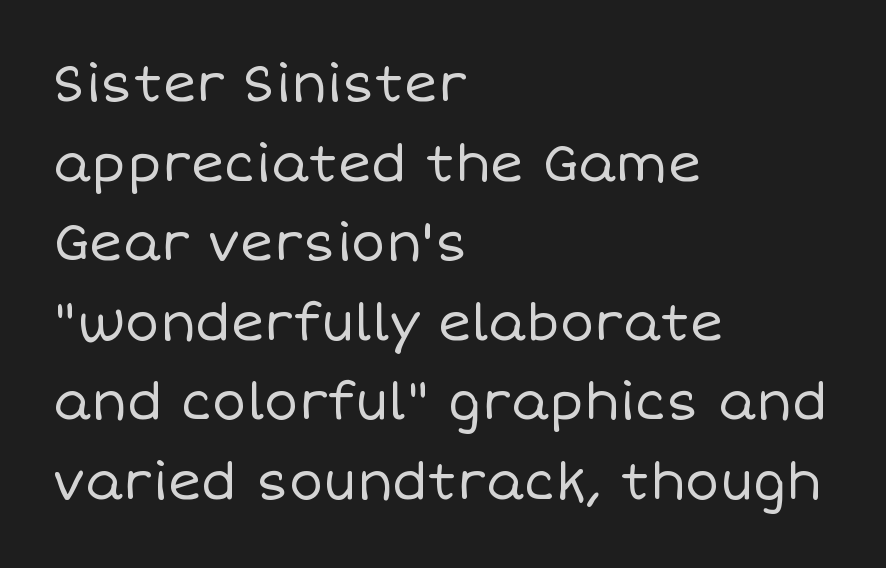
The image shows 51 px regular-weight type, upright; set left-aligned, normal line spacing (1.56x), normal letter spacing, not underlined; low stroke contrast and a large x-height.
